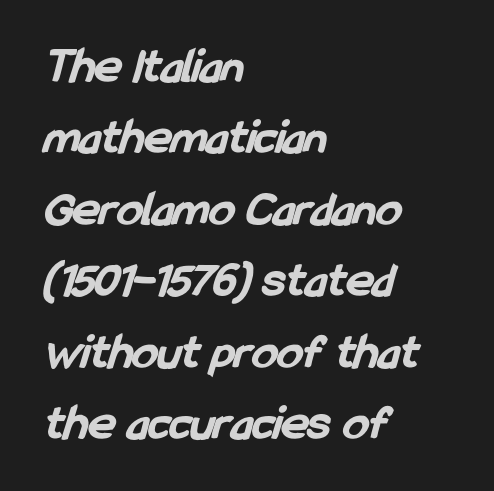
{"serif": "no", "bold": "yes", "weight": "bold", "width": "condensed", "stroke_contrast": "low", "x_height": "medium", "monospaced": "no", "underline": "no", "align": "left", "line_spacing": "normal", "line_spacing_ratio": 1.4, "letter_spacing": "normal", "letter_spacing_em": 0.0, "glyph_px": 51}
